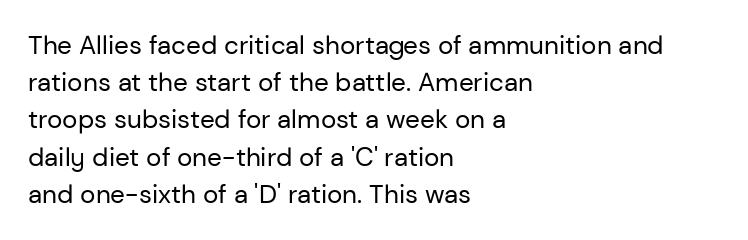
The rendering anchors every line to the left-hand side. A clean baseline with only descenders dipping below it. No chunkiness to these letters — they're not bold. Leading matches the norm, producing a regular column. Ascenders rise straight up at ninety degrees. Nobody touched the tracking dial on this one.
